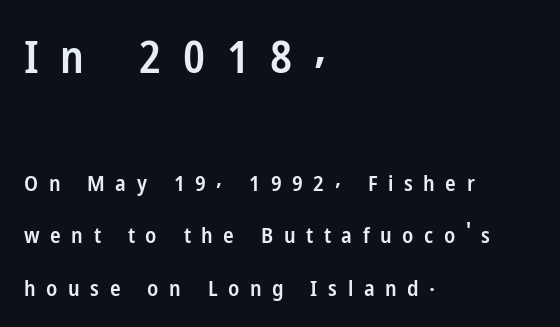
{"serif": "no", "italic": "no", "bold": "semi", "weight": "semibold", "width": "condensed", "stroke_contrast": "low", "x_height": "medium", "monospaced": "no", "underline": "no", "align": "left", "line_spacing": "loose", "line_spacing_ratio": 2.38, "letter_spacing": "wide", "letter_spacing_em": 0.48, "larger_block": "first", "size_ratio": 2.05, "glyph_px": 45}
